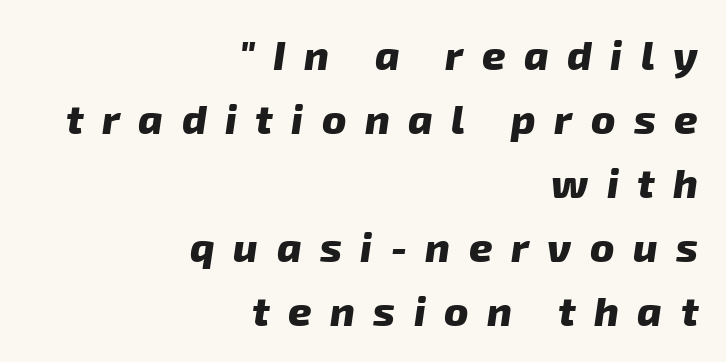
The passage shown is typeset with a sans-serif family. Tracking value appears strongly positive — letters spread wide. Words float on clear page, feet unadorned. Interline gaps are of average width in this sample. The face used here is proportionally spaced, like ordinary book or web type. Notice how the passage keeps a crisp vertical edge on the right only.
